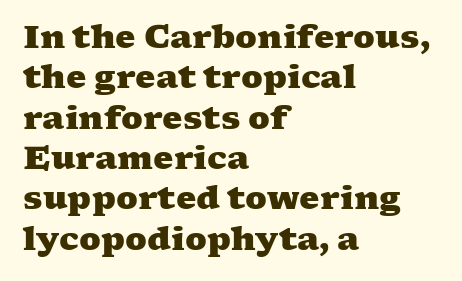
What's the leading like? Ordinary, nothing unusual. The horizontal fit of the characters is conventional and even. The characters display serif detailing at their extremities. Its strokes are broad and dark, the hallmark of bold type.
